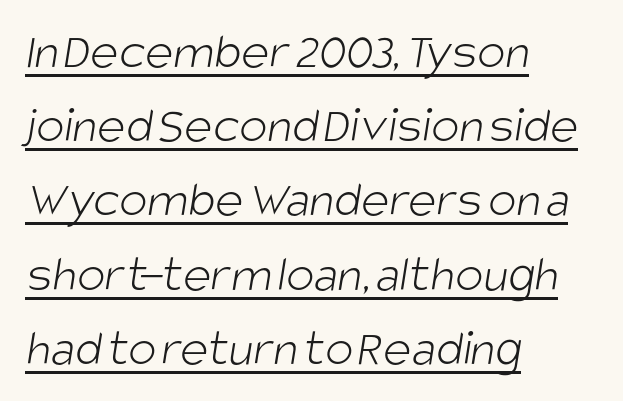
{"serif": "no", "bold": "no", "weight": "light", "width": "condensed", "stroke_contrast": "low", "x_height": "large", "monospaced": "no", "underline": "yes", "align": "left", "line_spacing": "normal", "line_spacing_ratio": 1.4, "letter_spacing": "normal", "letter_spacing_em": 0.0, "glyph_px": 53}
